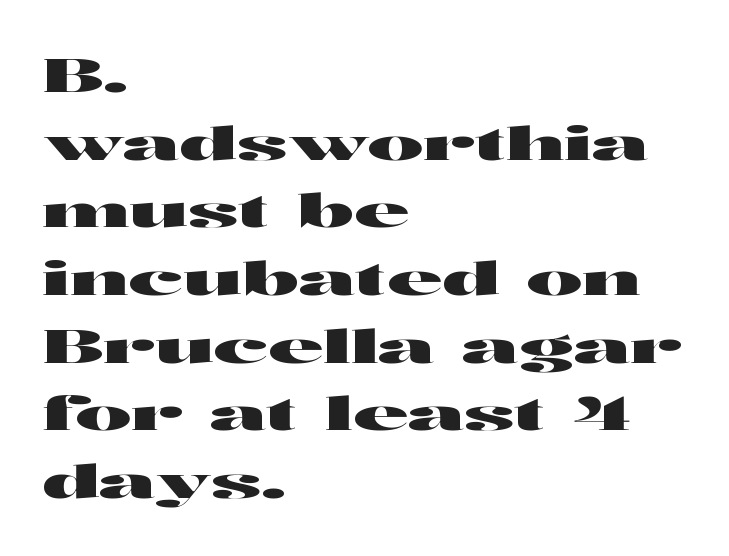
{"serif": "no", "italic": "no", "width": "wide", "stroke_contrast": "high", "x_height": "medium", "monospaced": "no", "underline": "no", "align": "left", "line_spacing": "normal", "line_spacing_ratio": 1.44, "letter_spacing": "normal", "letter_spacing_em": 0.0, "glyph_px": 47}
